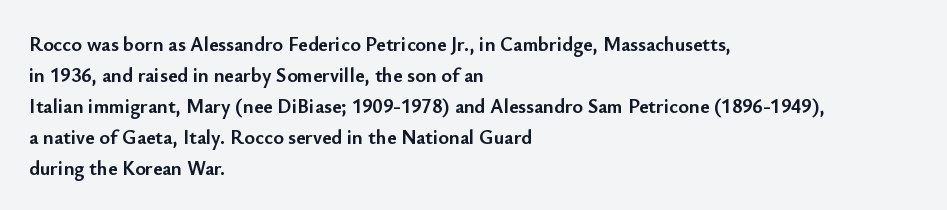
{"italic": "no", "bold": "yes", "underline": "no", "align": "left", "line_spacing": "normal", "line_spacing_ratio": 1.55, "letter_spacing": "normal", "letter_spacing_em": 0.0, "glyph_px": 20}
